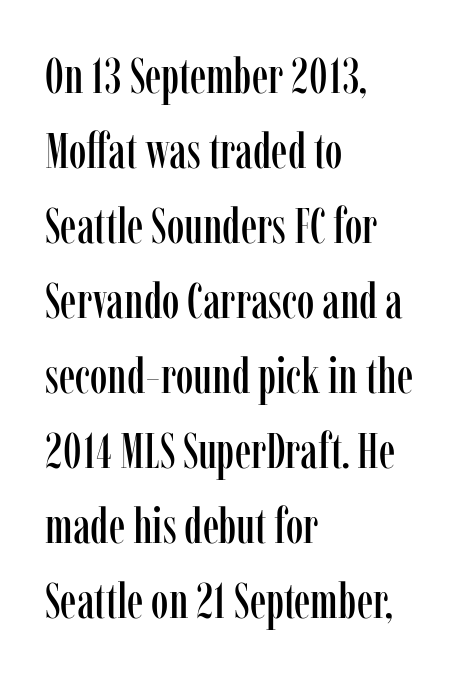
{"serif": "yes", "italic": "no", "width": "condensed", "stroke_contrast": "low", "x_height": "medium", "monospaced": "no", "underline": "no", "align": "left", "line_spacing": "normal", "line_spacing_ratio": 1.5, "letter_spacing": "normal", "letter_spacing_em": 0.0, "glyph_px": 50}
